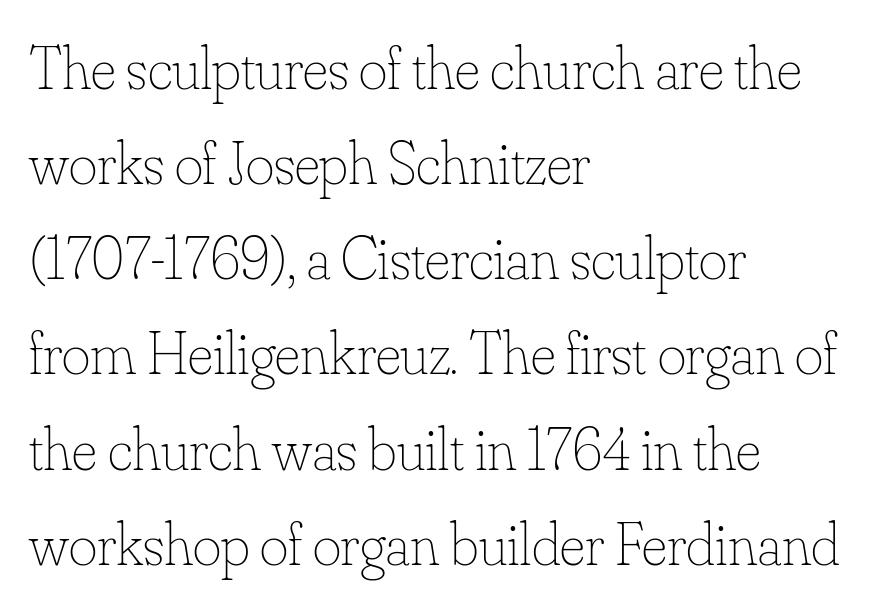
Notice how the stems are strictly vertical — no italics here. There is no visible air inserted between adjacent glyphs. Underlining? Definitely not there. Is this a fixed-width face? No — the glyphs have proportional, varying widths. The lines sit at an ordinary, default distance from one another.
